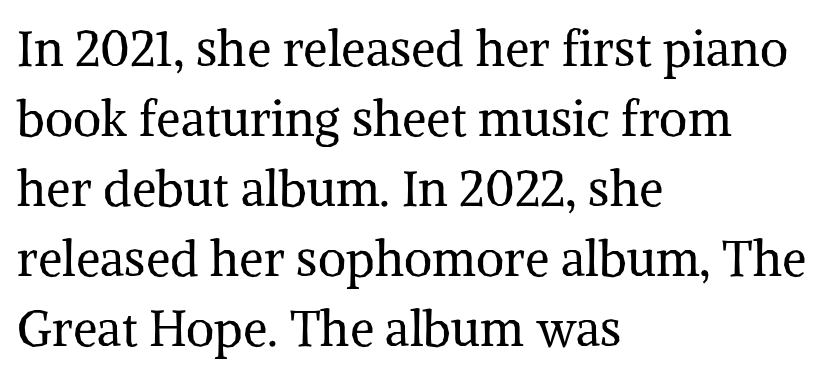
The image shows 49 px regular-weight serif type, upright; set left-aligned, normal line spacing (1.43x), normal letter spacing, not underlined; medium stroke contrast and a medium x-height.
